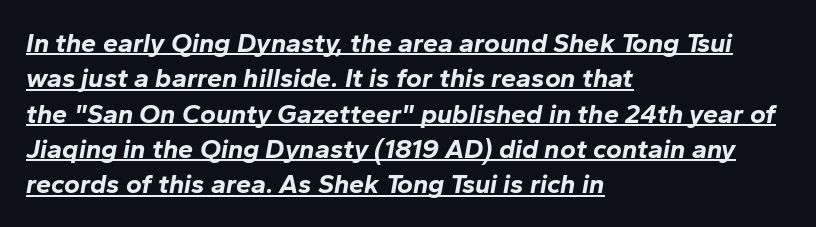
Q: Is the text bold? A: Yes.
Q: Is the text italic (slanted)? A: Yes, it leans right by about 10 degrees.
Q: Is the text underlined? A: Yes.
Q: How is the paragraph aligned? A: Left-aligned.
Q: Is the spacing between letters normal or unusually wide? A: Normal.
Q: Is the spacing between lines tight, normal or loose? A: Normal.
